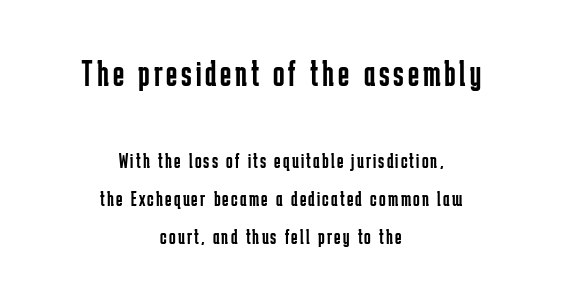
Q: Is the text bold? A: No.
Q: Is the text italic (slanted)? A: No, it is upright.
Q: Is the typeface a serif or a sans-serif typeface? A: Sans-serif.
Q: Is the text underlined? A: No.
Q: How is the paragraph aligned? A: Centered.
Q: Which block of text is set in a larger size, the first (top) or the second (bottom)? A: The first (top) one.
Q: Width (condensed, normal, or wide)? A: Condensed.
Q: Stroke contrast? A: Low.
Q: x-height? A: Medium.
Q: Monospaced? A: No.
